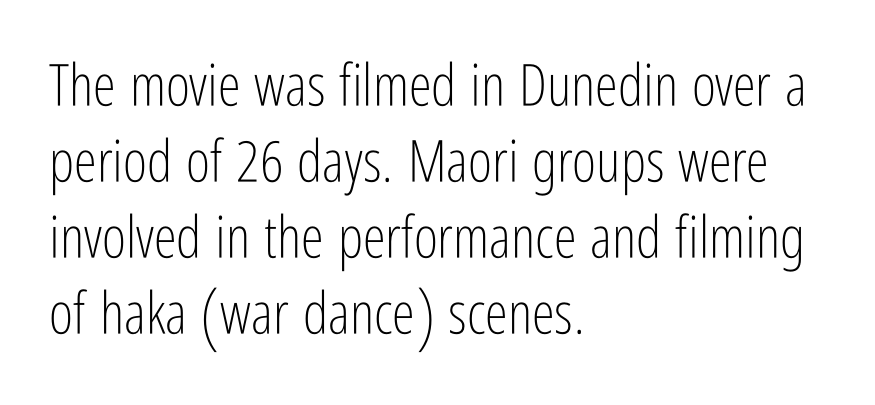
A roman cut, with each character standing at attention. These lines are composed in type without serifs. Notice how the passage keeps a crisp vertical edge on the left only. Caption: face not bold, strokes unweighted.
